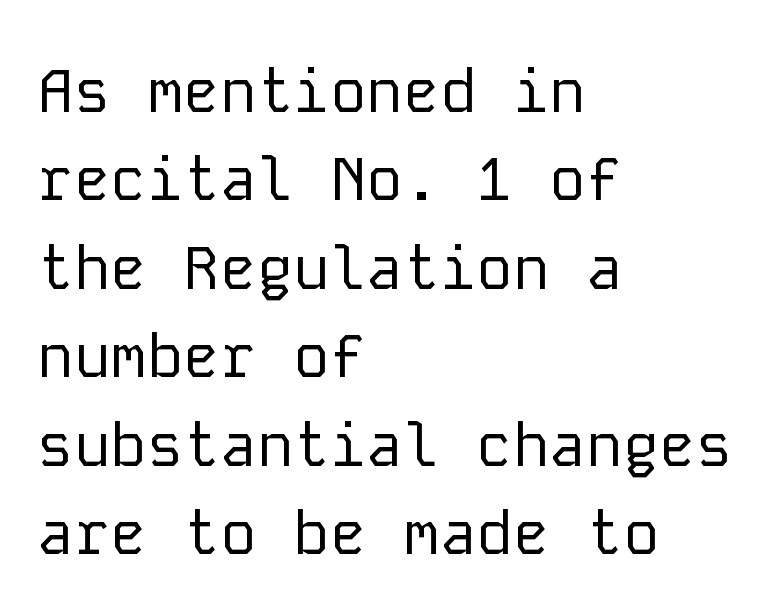
Q: Is the text bold? A: No.
Q: Is the text italic (slanted)? A: No, it is upright.
Q: Is the typeface a serif or a sans-serif typeface? A: Sans-serif.
Q: Is the text underlined? A: No.
Q: How is the paragraph aligned? A: Left-aligned.
Q: Is the spacing between letters normal or unusually wide? A: Normal.
Q: Is the spacing between lines tight, normal or loose? A: Normal.
Q: Width (condensed, normal, or wide)? A: Normal.
Q: Stroke contrast? A: Low.
Q: x-height? A: Medium.
Q: Monospaced? A: Yes.
